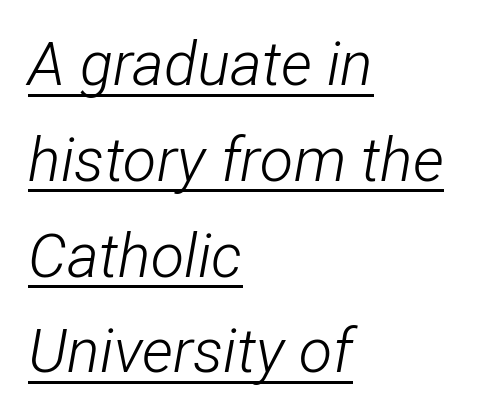
These glyphs show unthickened strokes, regular width or finer. There's an unmistakable incline to the writing here. Here the designer chose a conventional face with non-uniform glyph widths. The leading is moderate, giving the passage an even texture.
